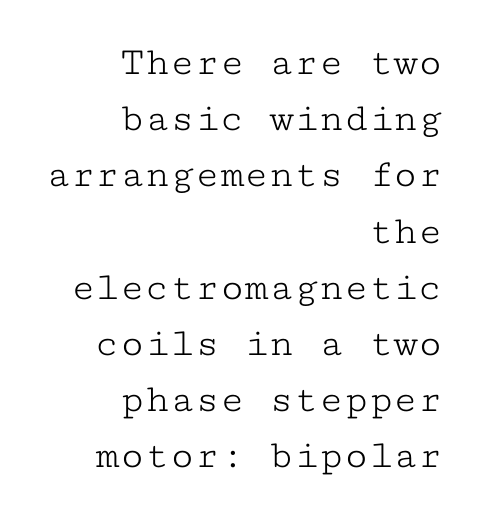
Reading down the block, your eye finds every line finishing at a fixed right position. This sample uses a serif face. Students, note that the glyphs here touch the page at normal intervals. Every character here occupies the same horizontal width, giving the sample a typewriter-like rhythm. Does the leading feel generous? No, just average. This is roman type, the default non-slanted kind.
